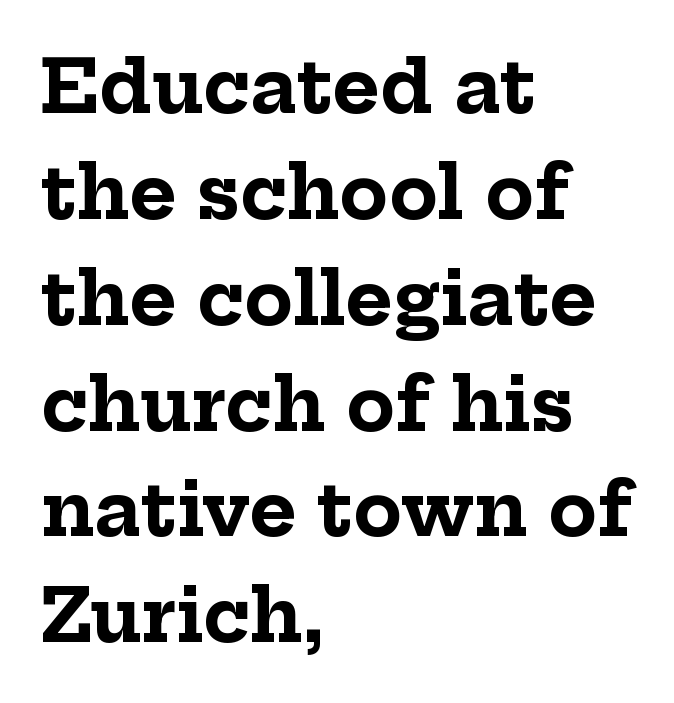
The image shows 72 px bold serif type, upright; set left-aligned, normal line spacing (1.47x), normal letter spacing, not underlined; low stroke contrast and a medium x-height.
